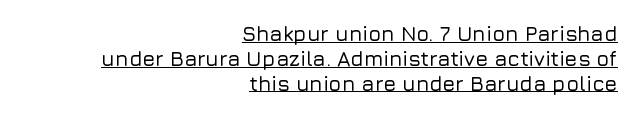
The image shows 21 px text type, upright; set right-aligned, line spacing 1.18x, normal letter spacing, underlined.
